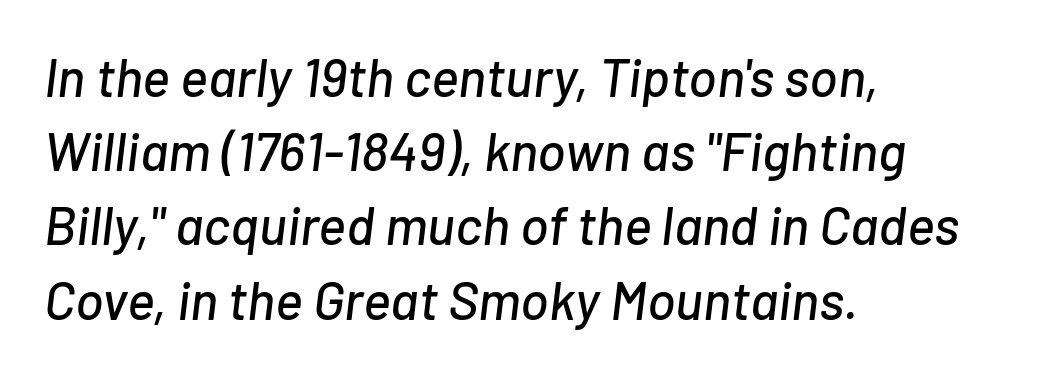
{"italic": "yes", "lean": "right", "slant_degrees": 7, "width": "normal", "stroke_contrast": "low", "x_height": "medium", "monospaced": "no", "underline": "no", "align": "left", "line_spacing": "normal", "line_spacing_ratio": 1.4, "letter_spacing": "normal", "letter_spacing_em": 0.0, "glyph_px": 53}
